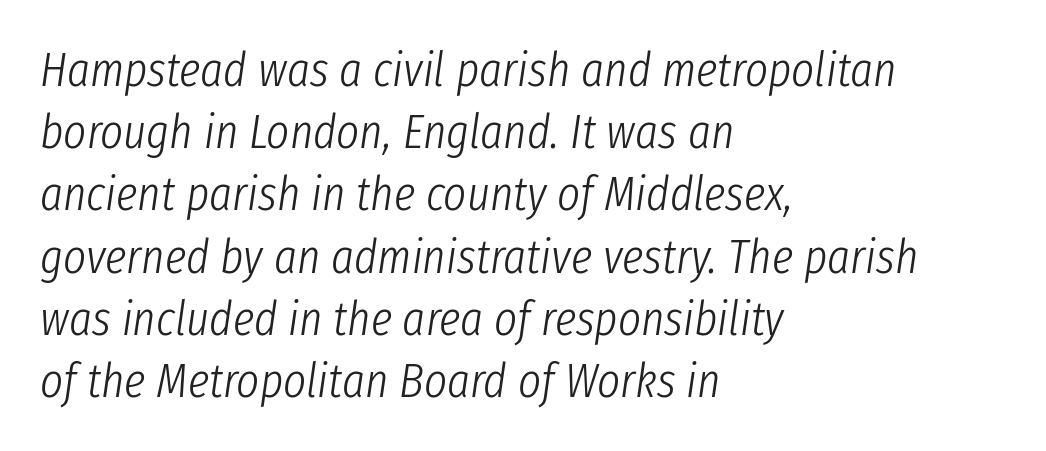
The image shows 49 px light, condensed type, italic (leaning right); set left-aligned, normal line spacing (1.27x), normal letter spacing, not underlined; low stroke contrast and a medium x-height.
